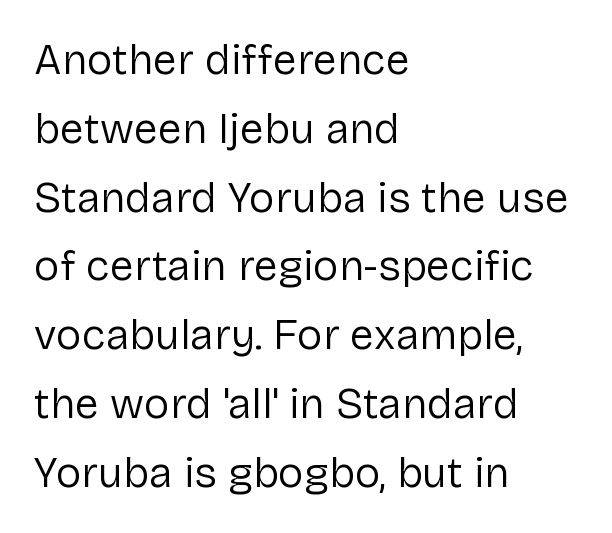
Q: Is the text bold? A: No.
Q: Is the text italic (slanted)? A: No, it is upright.
Q: Is the typeface a serif or a sans-serif typeface? A: Sans-serif.
Q: Is the text underlined? A: No.
Q: How is the paragraph aligned? A: Left-aligned.
Q: Is the spacing between letters normal or unusually wide? A: Normal.
Q: Is the spacing between lines tight, normal or loose? A: Normal.
Q: Width (condensed, normal, or wide)? A: Normal.
Q: Stroke contrast? A: Low.
Q: x-height? A: Medium.
Q: Monospaced? A: No.
